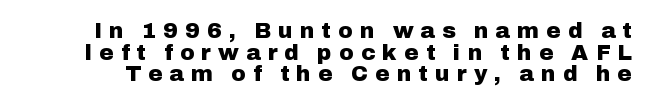
{"italic": "no", "bold": "yes", "underline": "no", "line_spacing": "tight", "line_spacing_ratio": 0.98, "letter_spacing": "wide", "letter_spacing_em": 0.32, "glyph_px": 22}
